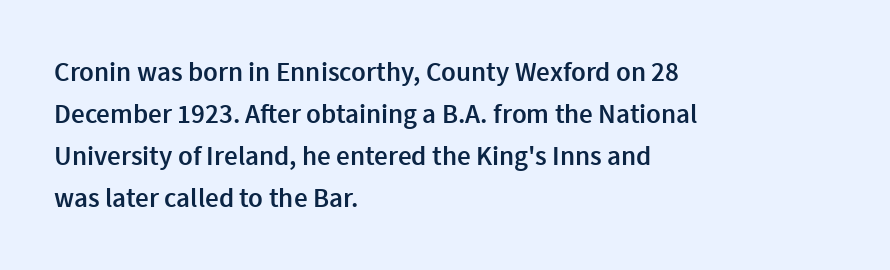
Successive baselines arrive at the customary interval. These lines stack with their left ends in a neat column. Italic? Not at all — the glyphs are vertical. The tracking reads as untouched default to a designer's eye.
